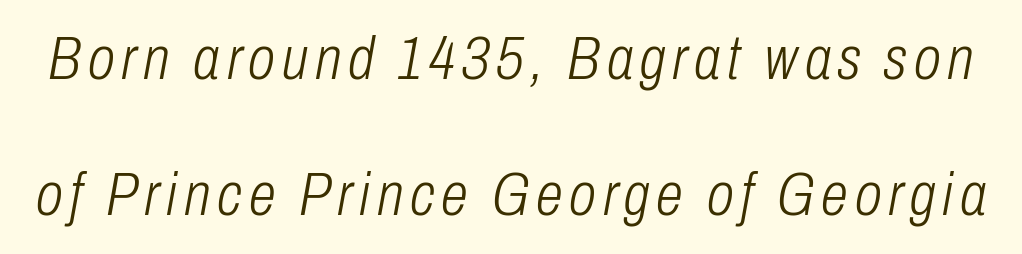
{"italic": "yes", "lean": "right", "slant_degrees": 10, "bold": "no", "weight": "light", "width": "condensed", "stroke_contrast": "low", "x_height": "medium", "monospaced": "no", "underline": "no", "line_spacing": "loose", "line_spacing_ratio": 2.2, "glyph_px": 62}
